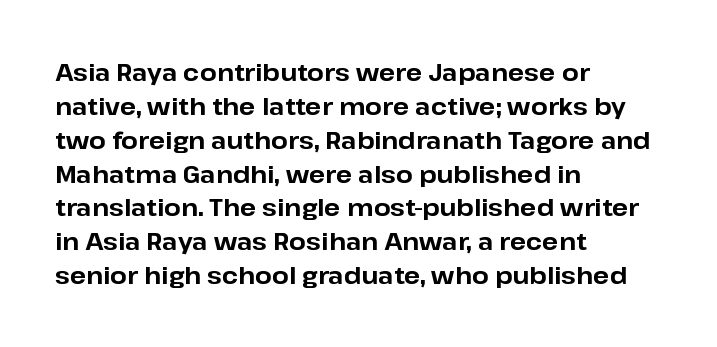
Q: Is the text bold? A: Yes.
Q: Is the text italic (slanted)? A: No, it is upright.
Q: Is the text underlined? A: No.
Q: How is the paragraph aligned? A: Left-aligned.
Q: Is the spacing between letters normal or unusually wide? A: Normal.
Q: Is the spacing between lines tight, normal or loose? A: Normal.
